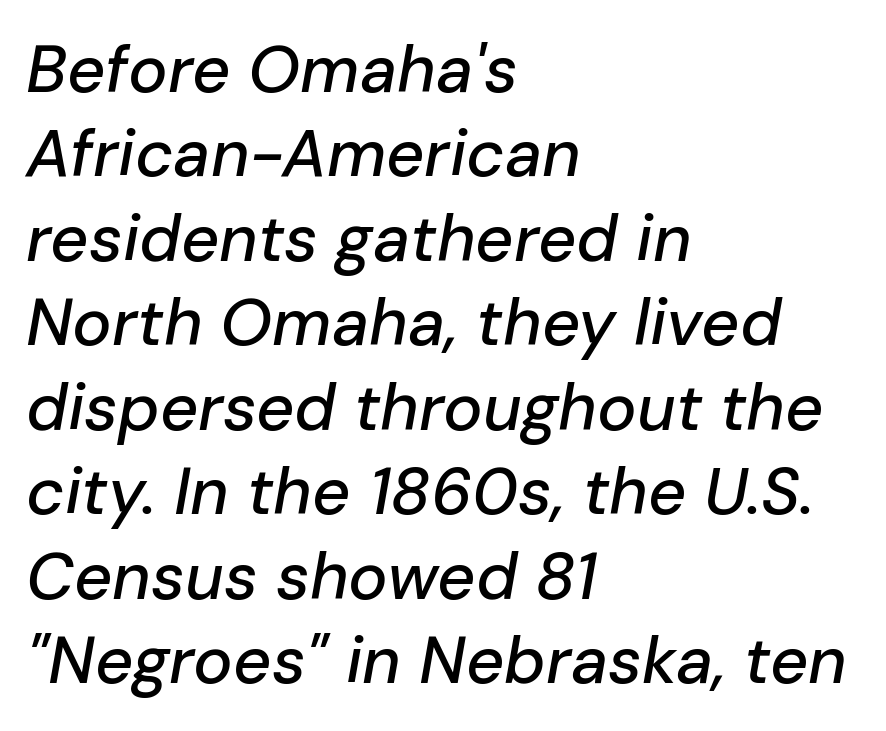
{"italic": "yes", "lean": "right", "slant_degrees": 10, "width": "normal", "stroke_contrast": "low", "x_height": "medium", "monospaced": "no", "underline": "no", "align": "left", "line_spacing": "normal", "line_spacing_ratio": 1.28, "letter_spacing": "normal", "letter_spacing_em": 0.0, "glyph_px": 66}
